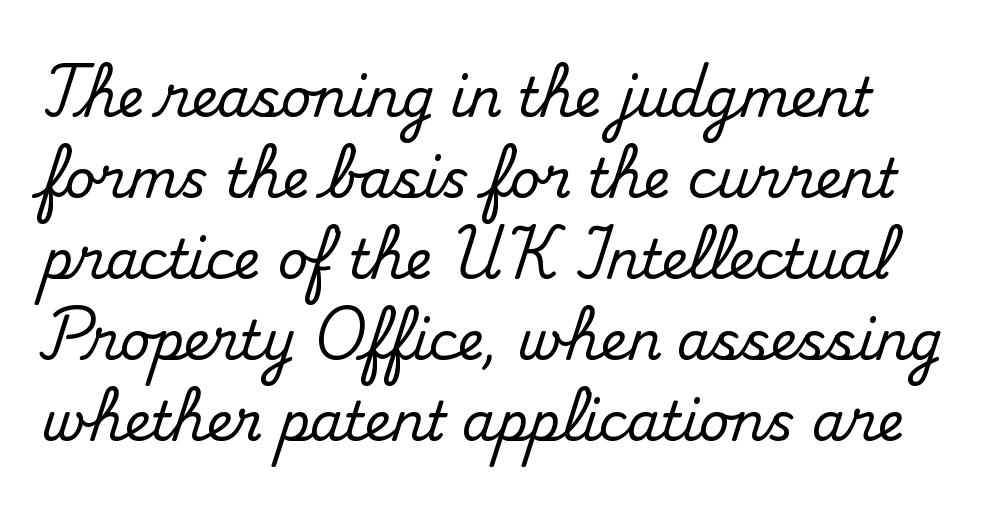
Leading: standard. Each letter keeps its own natural width here, so spacing adapts to shape. Type style note: has serifs.
